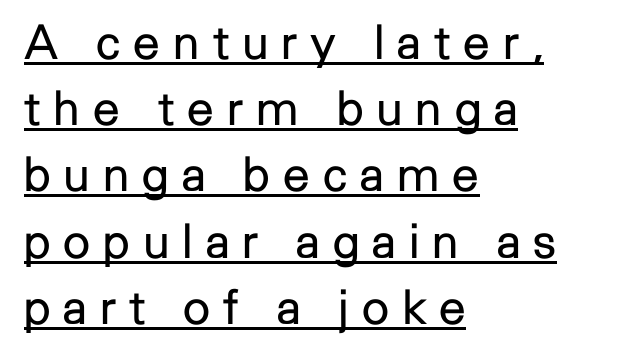
The image shows 48 px regular-weight sans-serif type, upright; set left-aligned, normal line spacing (1.38x), unusually wide letter spacing (+0.27 em), underlined; low stroke contrast and a medium x-height.
